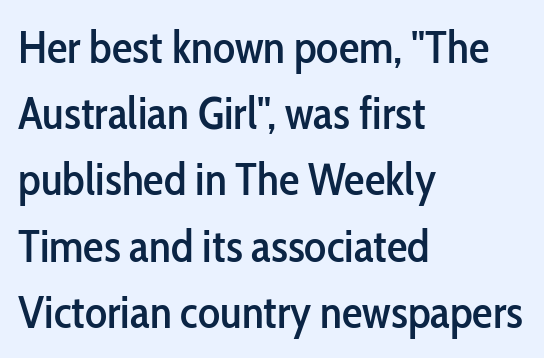
The image shows 46 px condensed sans-serif type, upright; set left-aligned, normal line spacing (1.44x), normal letter spacing, not underlined; low stroke contrast and a medium x-height.
